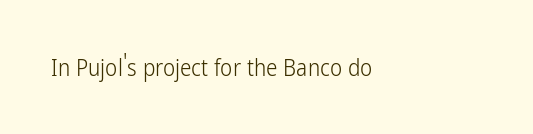
The image shows 23 px text type, upright; set left-aligned, normal letter spacing, not underlined.
